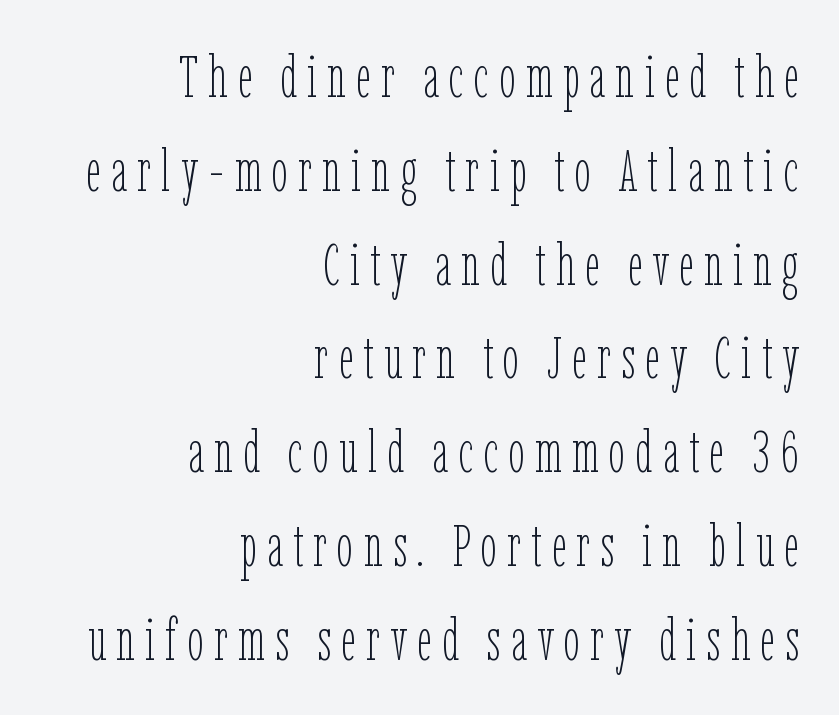
Q: Is the text bold? A: No.
Q: Is the text italic (slanted)? A: No, it is upright.
Q: Is the text underlined? A: No.
Q: How is the paragraph aligned? A: Right-aligned.
Q: Is the spacing between lines tight, normal or loose? A: Normal.
Q: Width (condensed, normal, or wide)? A: Condensed.
Q: Stroke contrast? A: Low.
Q: x-height? A: Medium.
Q: Monospaced? A: No.
